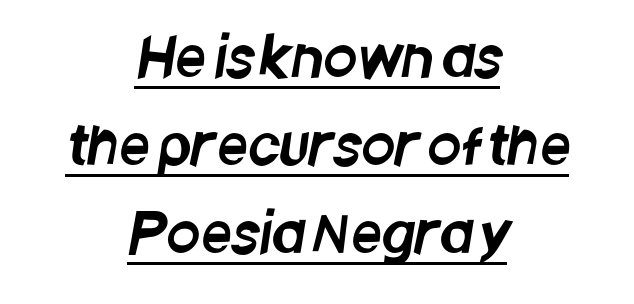
The image shows 54 px condensed sans-serif type; set centered, normal line spacing (1.63x), normal letter spacing, underlined; low stroke contrast and a large x-height.
